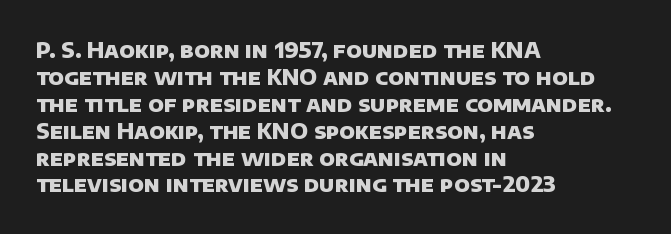
Q: Is the text bold? A: Yes.
Q: Is the text underlined? A: No.
Q: How is the paragraph aligned? A: Left-aligned.
Q: Is the spacing between letters normal or unusually wide? A: Normal.
Q: Is the spacing between lines tight, normal or loose? A: Normal.
